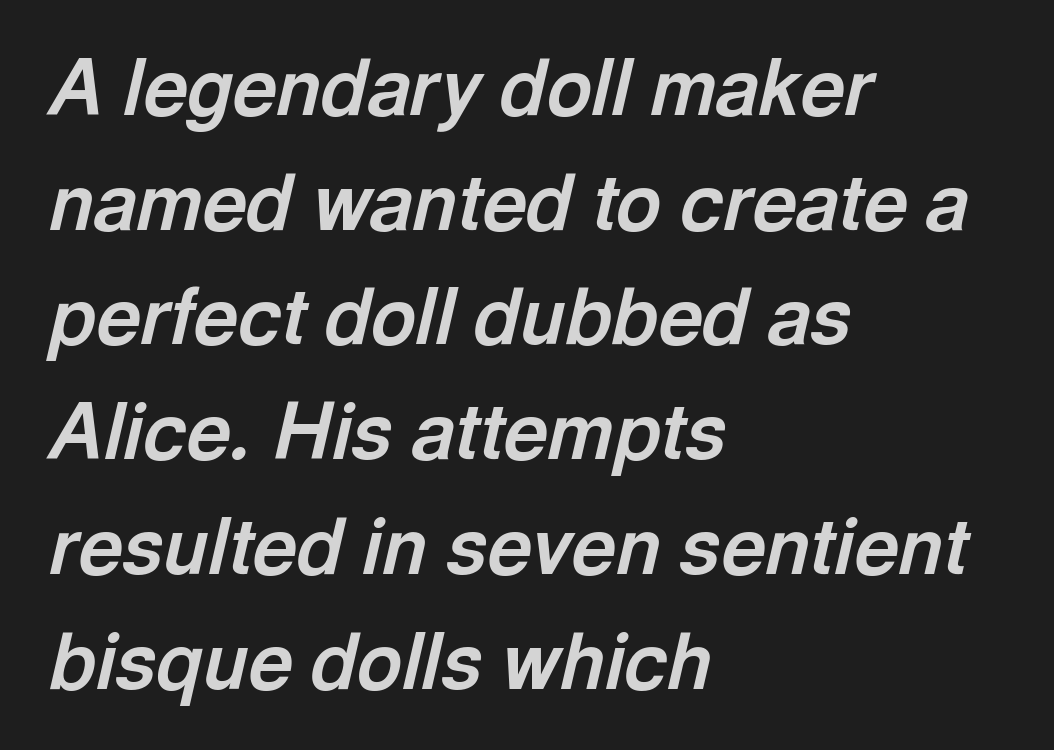
Think of a printed novel: that variable character pitch is what you see here. Observe the lean: these are italic letterforms. In terms of letterspacing, this is plain default setting. Weight: bold. No word sits above an underline.
